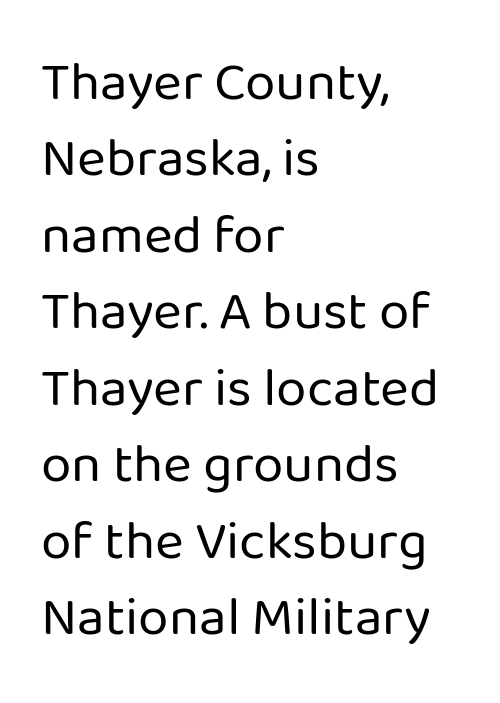
Q: Is the text bold? A: No.
Q: Is the text italic (slanted)? A: No, it is upright.
Q: Is the typeface a serif or a sans-serif typeface? A: Sans-serif.
Q: Is the text underlined? A: No.
Q: How is the paragraph aligned? A: Left-aligned.
Q: Is the spacing between letters normal or unusually wide? A: Normal.
Q: Is the spacing between lines tight, normal or loose? A: Normal.
Q: Width (condensed, normal, or wide)? A: Normal.
Q: Stroke contrast? A: Low.
Q: x-height? A: Medium.
Q: Monospaced? A: No.
